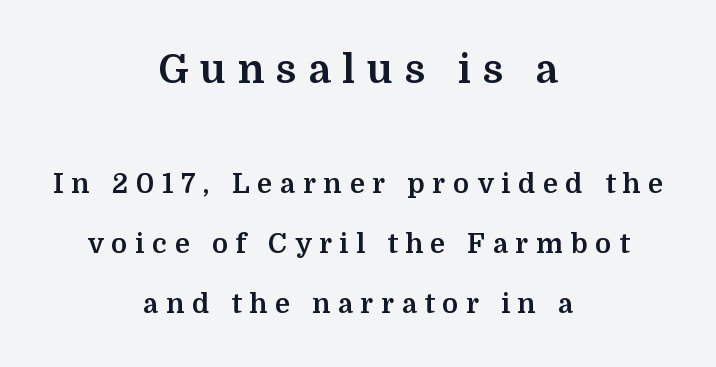
{"serif": "yes", "italic": "no", "bold": "yes", "weight": "bold", "width": "normal", "stroke_contrast": "medium", "x_height": "medium", "monospaced": "no", "underline": "no", "align": "center", "line_spacing": "loose", "line_spacing_ratio": 2.22, "letter_spacing": "wide", "letter_spacing_em": 0.29, "larger_block": "first", "size_ratio": 1.48, "glyph_px": 40}
